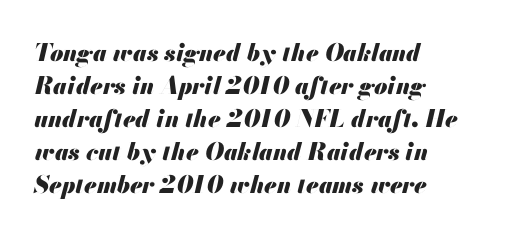
The image shows 24 px bold type, italic (leaning right); set left-aligned, normal line spacing (1.38x), normal letter spacing, not underlined.
